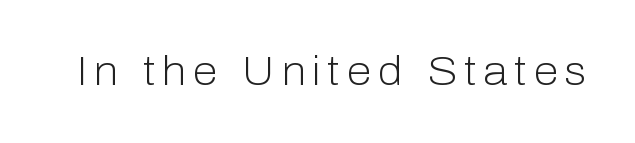
The image shows 40 px light sans-serif type, upright; set not underlined; low stroke contrast and a medium x-height.
